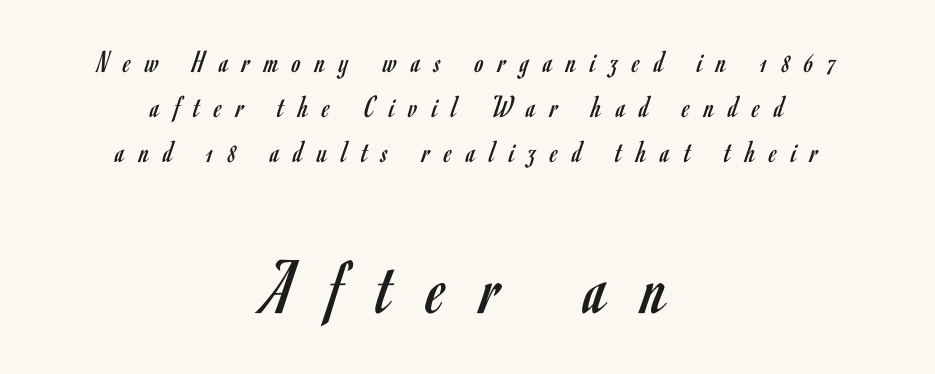
This is not heavy type; no bold has been used. Small over large — that's the arrangement of the two blocks here. Caption: expanded tracking, letters set apart. One-word summary of the alignment: center. Each row of text sits above clean, open space.
